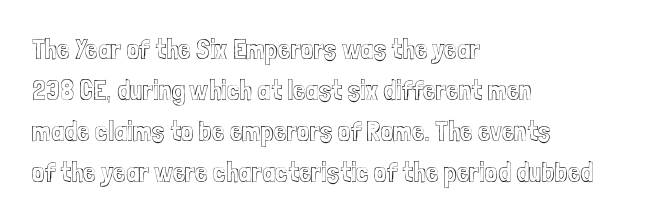
{"italic": "no", "width": "condensed", "x_height": "medium", "monospaced": "no", "underline": "no", "align": "left", "line_spacing": "normal", "line_spacing_ratio": 1.47, "letter_spacing": "normal", "letter_spacing_em": 0.0, "glyph_px": 28}
